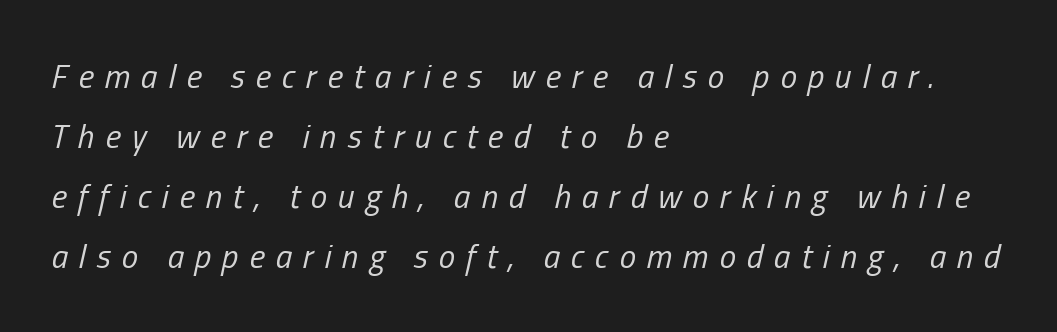
{"italic": "yes", "lean": "right", "slant_degrees": 13, "bold": "no", "weight": "regular", "width": "condensed", "stroke_contrast": "low", "x_height": "medium", "monospaced": "no", "underline": "no", "align": "left", "line_spacing_ratio": 1.82, "letter_spacing": "wide", "letter_spacing_em": 0.33, "glyph_px": 33}
